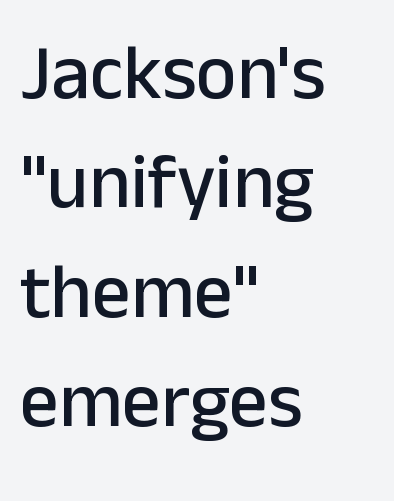
{"serif": "no", "italic": "no", "width": "normal", "stroke_contrast": "low", "x_height": "medium", "monospaced": "no", "underline": "no", "align": "left", "line_spacing": "normal", "line_spacing_ratio": 1.42, "letter_spacing": "normal", "letter_spacing_em": 0.0, "glyph_px": 77}
